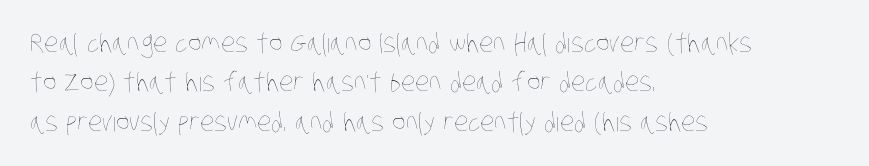
The image shows 26 px text type; set left-aligned, normal line spacing (1.51x), normal letter spacing, not underlined.
